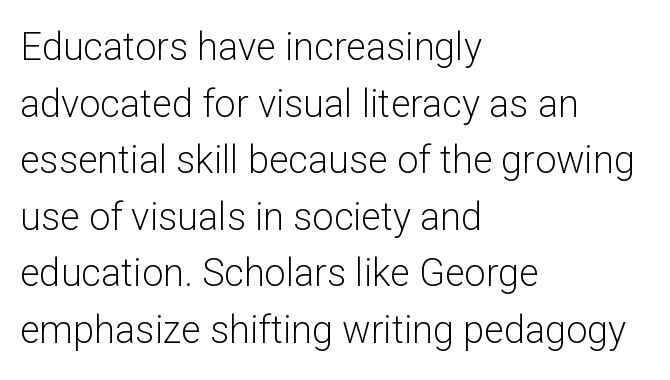
The image shows 38 px light sans-serif type, upright; set left-aligned, normal line spacing (1.49x), normal letter spacing, not underlined; low stroke contrast and a medium x-height.
